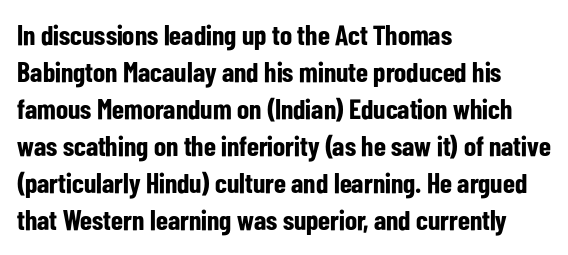
{"serif": "no", "italic": "no", "bold": "yes", "weight": "bold", "width": "condensed", "stroke_contrast": "low", "x_height": "medium", "monospaced": "no", "underline": "no", "align": "left", "line_spacing": "normal", "line_spacing_ratio": 1.32, "letter_spacing": "normal", "letter_spacing_em": 0.0, "glyph_px": 28}
